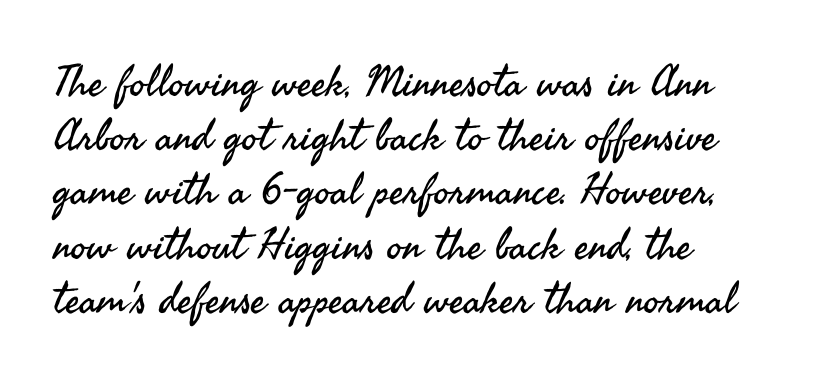
Note: no serifs on the glyphs. The paragraph has a hard left edge and a soft right edge. Think of a printed novel: that variable character pitch is what you see here. Stems and bowls with no extra thickness — not bold. The rendering keeps characters at their native spacing.
